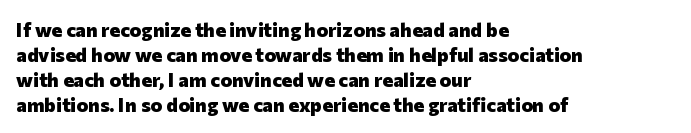
The baseline area is clear. Ordinary non-slanted type is in use. Look at the tracking — it's just the regular setting, nothing added. These lines carry a lot of weight — the face is fully bold.
